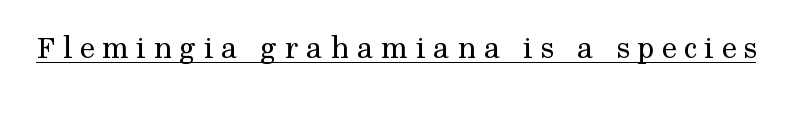
Q: Is the text bold? A: No.
Q: Is the text italic (slanted)? A: No, it is upright.
Q: Is the typeface a serif or a sans-serif typeface? A: Serif.
Q: Is the text underlined? A: Yes.
Q: Is the spacing between letters normal or unusually wide? A: Unusually wide.
Q: Width (condensed, normal, or wide)? A: Normal.
Q: Stroke contrast? A: Medium.
Q: x-height? A: Medium.
Q: Monospaced? A: No.
